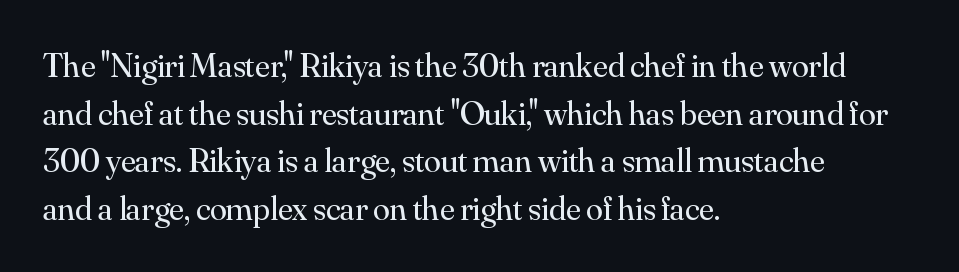
The image shows 34 px regular-weight serif type, upright; set left-aligned, normal line spacing (1.4x), normal letter spacing, not underlined; medium stroke contrast and a small x-height.
